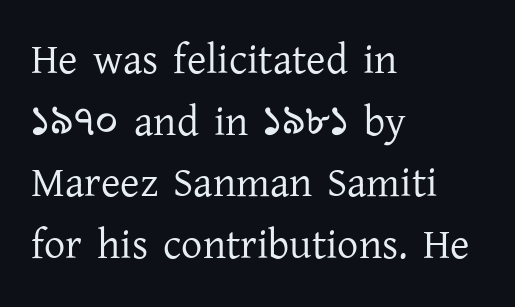
Q: Is the text bold? A: No.
Q: Is the text italic (slanted)? A: No, it is upright.
Q: Is the typeface a serif or a sans-serif typeface? A: Serif.
Q: Is the text underlined? A: No.
Q: How is the paragraph aligned? A: Left-aligned.
Q: Is the spacing between letters normal or unusually wide? A: Normal.
Q: Is the spacing between lines tight, normal or loose? A: Normal.
Q: Width (condensed, normal, or wide)? A: Normal.
Q: Stroke contrast? A: Low.
Q: x-height? A: Medium.
Q: Monospaced? A: No.
